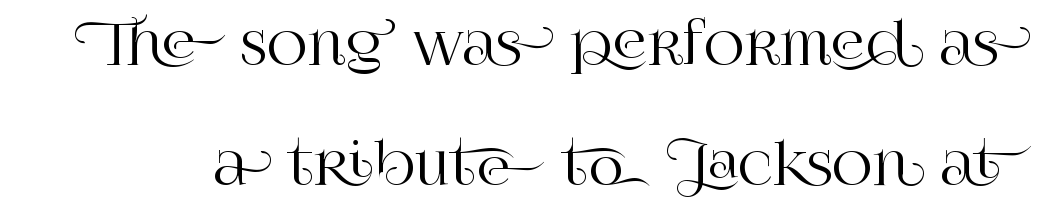
The designer went with a serif here, giving each stem small feet. Standard letterfit; no display-style spreading of the glyphs. This rendering features lettering with no underline. Whoever set this chose breathing room over compactness in the vertical rhythm. Note the varied advance widths — an 'i' is clearly narrower than an 'm'.
